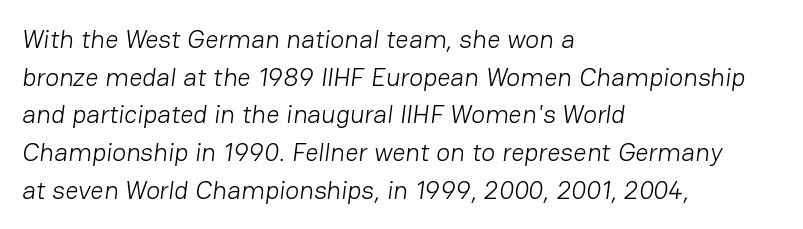
Q: Is the text bold? A: No.
Q: Is the text underlined? A: No.
Q: How is the paragraph aligned? A: Left-aligned.
Q: Is the spacing between letters normal or unusually wide? A: Normal.
Q: Is the spacing between lines tight, normal or loose? A: Normal.
